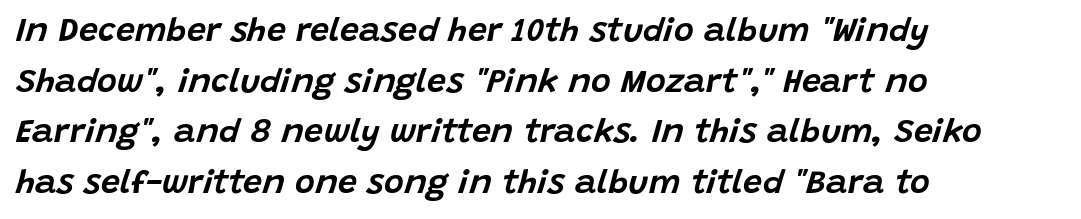
{"italic": "yes", "lean": "right", "slant_degrees": 15, "width": "normal", "stroke_contrast": "low", "x_height": "large", "monospaced": "no", "underline": "no", "align": "left", "line_spacing": "normal", "line_spacing_ratio": 1.49, "letter_spacing": "normal", "letter_spacing_em": 0.0, "glyph_px": 34}
